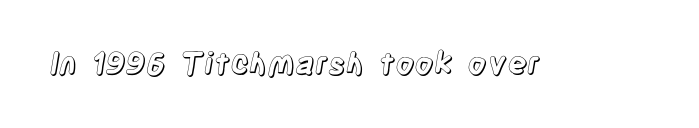
The image shows 30 px condensed type; set normal letter spacing, not underlined; a large x-height.
